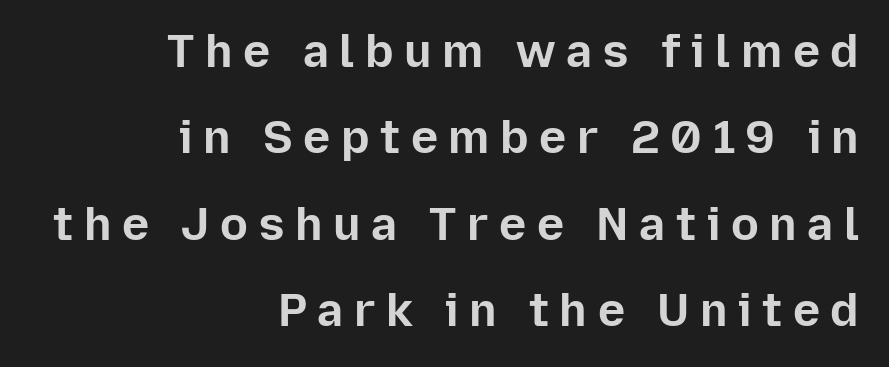
The image shows 46 px bold sans-serif type, upright; set right-aligned, line spacing 1.88x, unusually wide letter spacing (+0.23 em), not underlined; low stroke contrast and a medium x-height.
